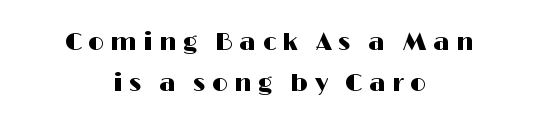
{"italic": "no", "underline": "no", "align": "center", "line_spacing": "normal", "line_spacing_ratio": 1.63, "letter_spacing": "wide", "letter_spacing_em": 0.24, "glyph_px": 25}
